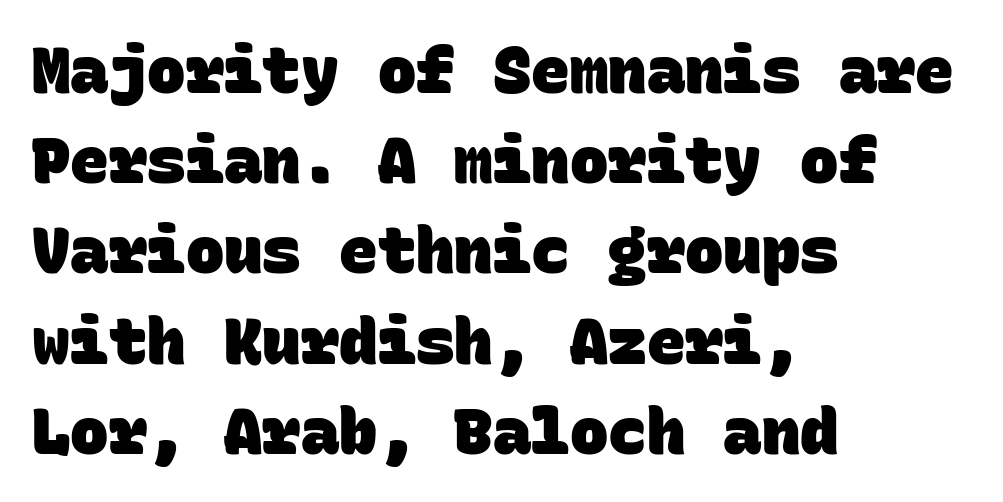
Q: Is the text bold? A: Yes.
Q: Is the typeface a serif or a sans-serif typeface? A: Sans-serif.
Q: Is the text underlined? A: No.
Q: How is the paragraph aligned? A: Left-aligned.
Q: Is the spacing between letters normal or unusually wide? A: Normal.
Q: Is the spacing between lines tight, normal or loose? A: Normal.
Q: Width (condensed, normal, or wide)? A: Normal.
Q: Stroke contrast? A: Low.
Q: x-height? A: Large.
Q: Monospaced? A: Yes.
